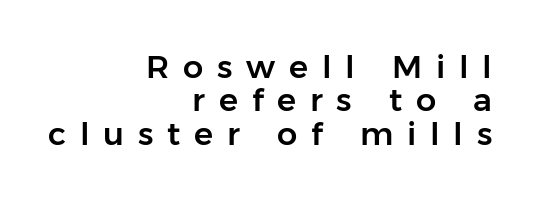
{"serif": "no", "italic": "no", "width": "normal", "stroke_contrast": "low", "x_height": "medium", "monospaced": "no", "underline": "no", "align": "right", "line_spacing": "tight", "line_spacing_ratio": 1.04, "letter_spacing": "wide", "letter_spacing_em": 0.43, "glyph_px": 32}
